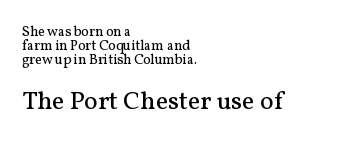
Q: Is the text bold? A: No.
Q: Is the text italic (slanted)? A: No, it is upright.
Q: Is the text underlined? A: No.
Q: How is the paragraph aligned? A: Left-aligned.
Q: Is the spacing between letters normal or unusually wide? A: Normal.
Q: Is the spacing between lines tight, normal or loose? A: Tight.
Q: Which block of text is set in a larger size, the first (top) or the second (bottom)? A: The second (bottom) one.
